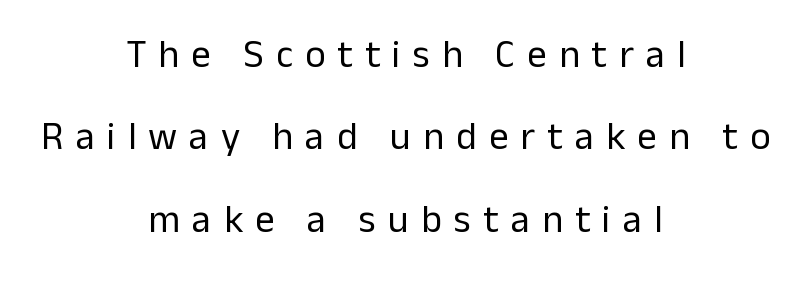
The image shows 39 px regular-weight sans-serif type, upright; set centered, loose line spacing (2.11x), unusually wide letter spacing (+0.31 em), not underlined; low stroke contrast and a medium x-height.
